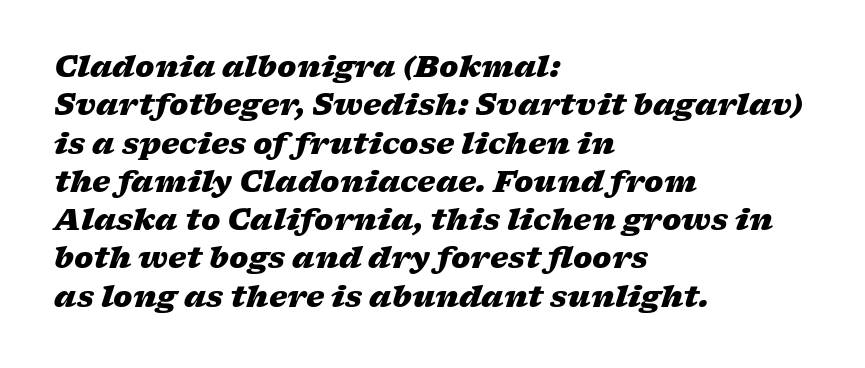
{"italic": "yes", "lean": "right", "slant_degrees": 17, "bold": "yes", "weight": "heavy", "width": "wide", "stroke_contrast": "low", "x_height": "medium", "monospaced": "no", "underline": "no", "align": "left", "line_spacing": "normal", "line_spacing_ratio": 1.32, "letter_spacing": "normal", "letter_spacing_em": 0.0, "glyph_px": 29}
